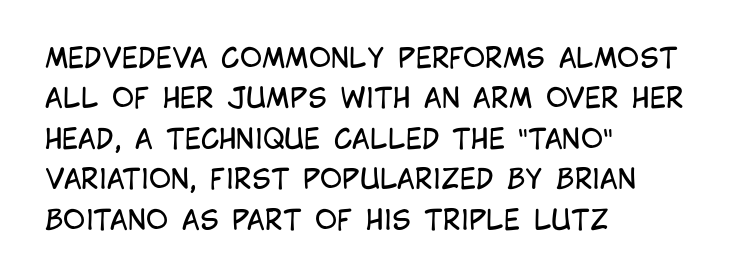
Q: Is the text bold? A: No.
Q: Is the text italic (slanted)? A: No, it is upright.
Q: Is the text underlined? A: No.
Q: How is the paragraph aligned? A: Left-aligned.
Q: Is the spacing between letters normal or unusually wide? A: Normal.
Q: Is the spacing between lines tight, normal or loose? A: Normal.
